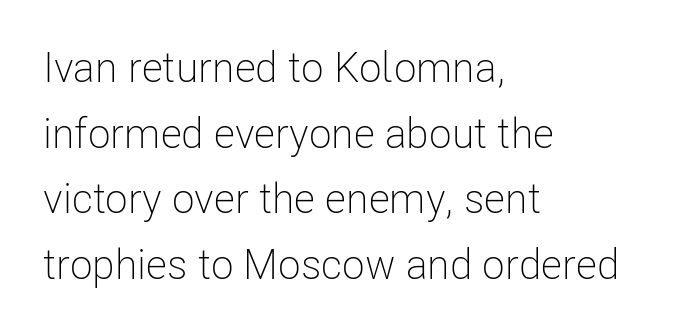
This block has exactly the height ordinary leading produces. The zone under the glyphs is completely vacant. A student would call this left alignment; a typographer would say flush left, rag right. The lettering holds an erect, upright posture throughout. Stems here are at most as thick as an everyday book face. To sum up the face: it is a sans, with no serifs.
